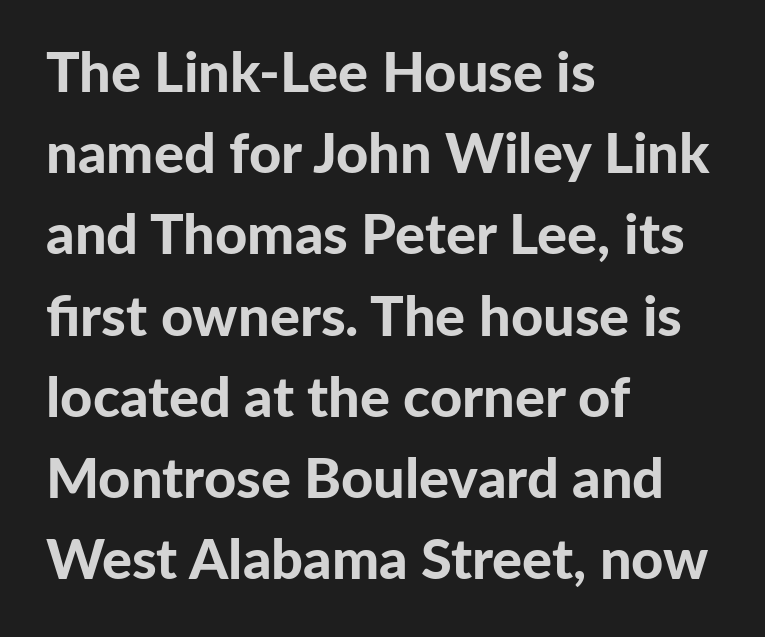
You could call the tracking neutral — neither tight nor loose. Check the space under the baseline: it is left empty. Is there much room between lines? A standard amount, neither cramped nor airy. Upright lettering throughout.
